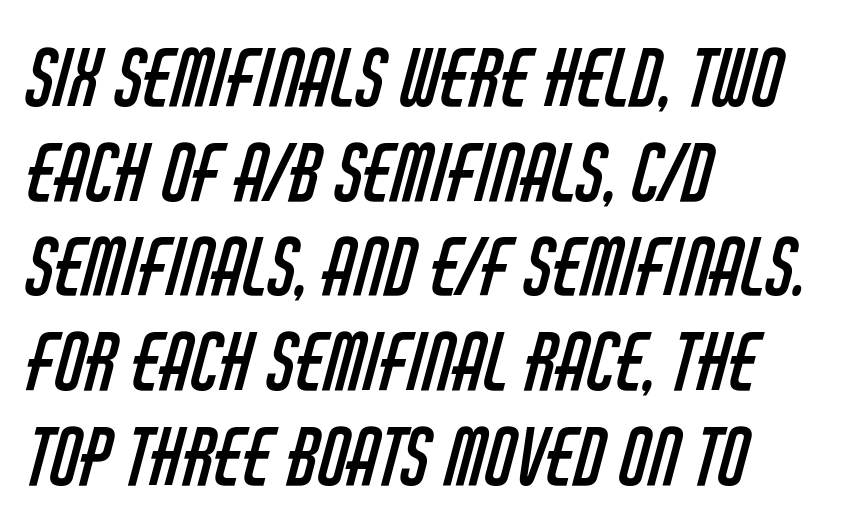
Casual observation: everything's shoved over to the left. The letterforms sit at book weight or below. Compared with typical body copy, the letter spacing here is the same. Proportional: the letters do not fall into vertical columns. The strip under each line holds only bare page.
